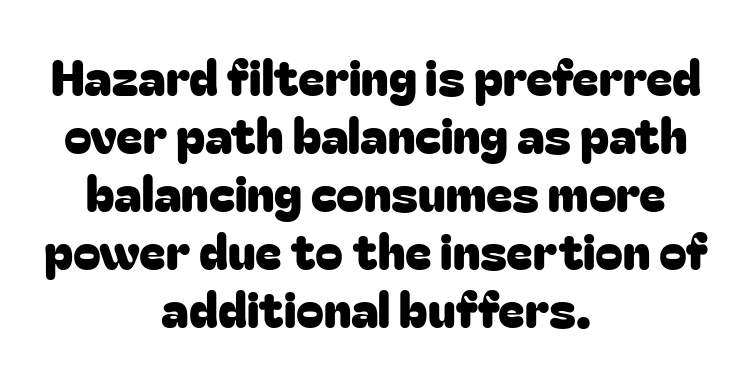
Q: Is the text italic (slanted)? A: No, it is upright.
Q: Is the typeface a serif or a sans-serif typeface? A: Sans-serif.
Q: Is the text underlined? A: No.
Q: How is the paragraph aligned? A: Centered.
Q: Is the spacing between letters normal or unusually wide? A: Normal.
Q: Width (condensed, normal, or wide)? A: Normal.
Q: Stroke contrast? A: Low.
Q: x-height? A: Medium.
Q: Monospaced? A: No.
